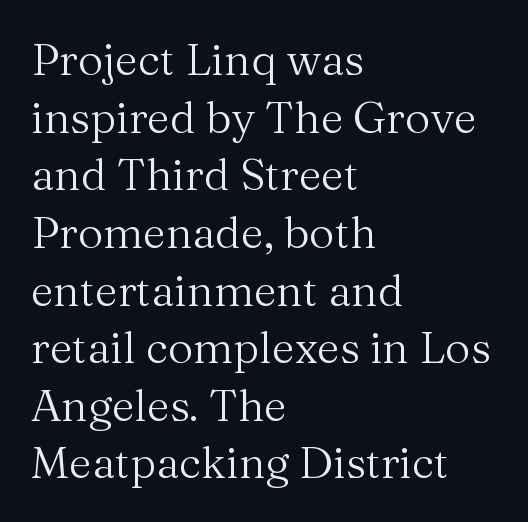
Q: Is the text bold? A: No.
Q: Is the text italic (slanted)? A: No, it is upright.
Q: Is the typeface a serif or a sans-serif typeface? A: Serif.
Q: Is the text underlined? A: No.
Q: How is the paragraph aligned? A: Left-aligned.
Q: Is the spacing between letters normal or unusually wide? A: Normal.
Q: Is the spacing between lines tight, normal or loose? A: Normal.
Q: Width (condensed, normal, or wide)? A: Normal.
Q: Stroke contrast? A: Medium.
Q: x-height? A: Medium.
Q: Monospaced? A: No.
